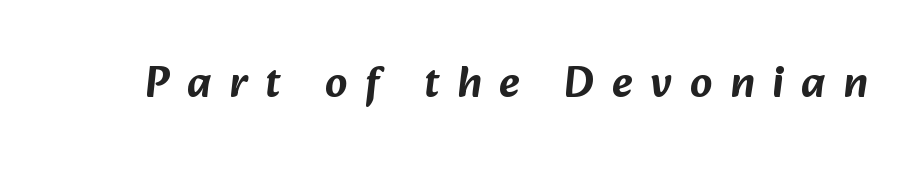
Q: Is the typeface a serif or a sans-serif typeface? A: Sans-serif.
Q: Is the text underlined? A: No.
Q: Is the spacing between letters normal or unusually wide? A: Unusually wide.
Q: Width (condensed, normal, or wide)? A: Normal.
Q: Stroke contrast? A: Low.
Q: x-height? A: Medium.
Q: Monospaced? A: No.
